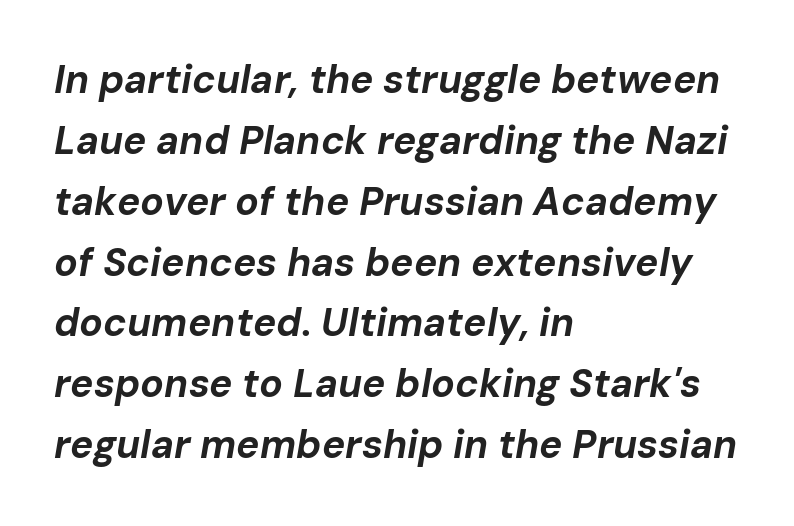
The rag falls on the right side of this text block. Anything drawn beneath the words? Only blank space. The block of text has a typical density, with ordinary space between rows. The axis of the letterforms is tilted away from vertical. Its strokes are broad and dark, the hallmark of bold type.
